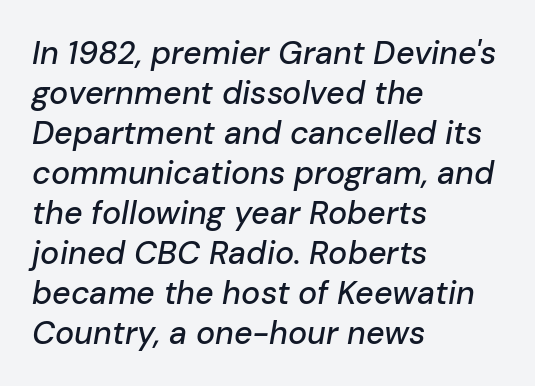
{"italic": "yes", "lean": "right", "slant_degrees": 10, "width": "normal", "stroke_contrast": "low", "x_height": "medium", "monospaced": "no", "underline": "no", "align": "left", "line_spacing": "normal", "line_spacing_ratio": 1.25, "letter_spacing": "normal", "letter_spacing_em": 0.0, "glyph_px": 32}
